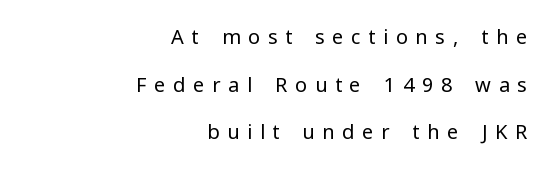
Posture: upright roman. The letterforms sit at book weight or below. Leading is clearly above the norm, producing a sparse column. Just letters on the line, the space beneath them empty. Horizontally, the lines are justified to the trailing edge only. Each word looks stretched out because of the extra space between its letters.
